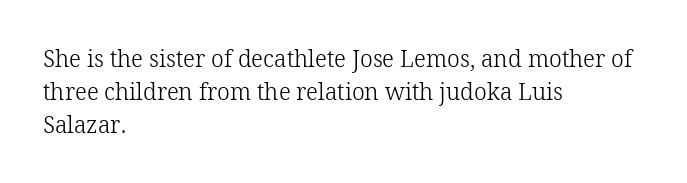
Honestly, the row spacing looks completely unremarkable. Caption: face not bold, strokes unweighted. Posture: vertical. This rendering features lettering with no underline. The setting favours the left margin, as ordinary paragraphs usually do.
